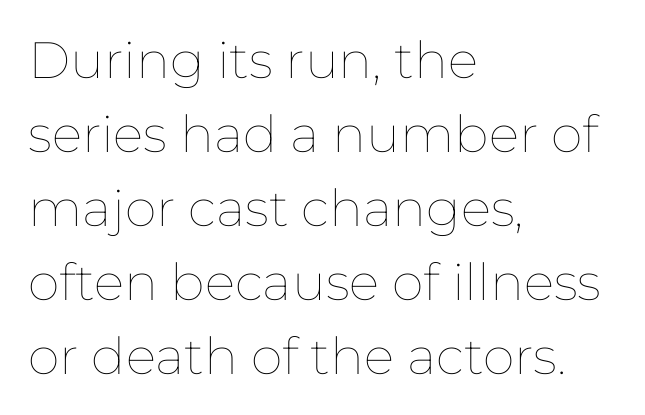
Q: Is the text bold? A: No.
Q: Is the text italic (slanted)? A: No, it is upright.
Q: Is the text underlined? A: No.
Q: How is the paragraph aligned? A: Left-aligned.
Q: Is the spacing between letters normal or unusually wide? A: Normal.
Q: Is the spacing between lines tight, normal or loose? A: Normal.
Q: Width (condensed, normal, or wide)? A: Normal.
Q: Stroke contrast? A: Low.
Q: x-height? A: Medium.
Q: Monospaced? A: No.
